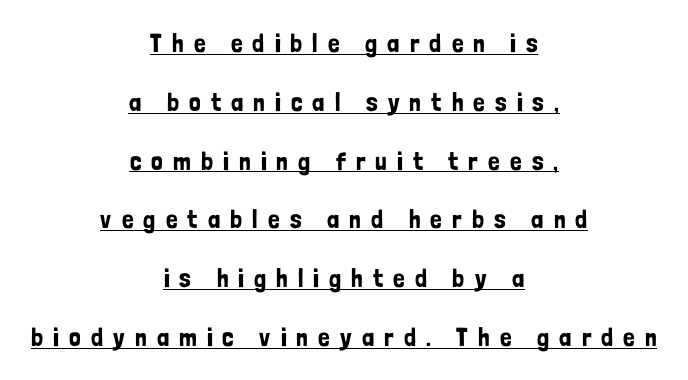
{"italic": "no", "underline": "yes", "align": "center", "line_spacing": "loose", "line_spacing_ratio": 2.26, "letter_spacing": "wide", "letter_spacing_em": 0.39, "glyph_px": 26}
